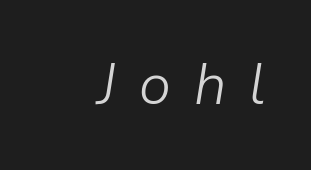
{"italic": "yes", "lean": "right", "slant_degrees": 9, "bold": "no", "weight": "light", "width": "normal", "stroke_contrast": "low", "x_height": "medium", "monospaced": "no", "underline": "no", "letter_spacing": "wide", "letter_spacing_em": 0.4, "glyph_px": 58}
